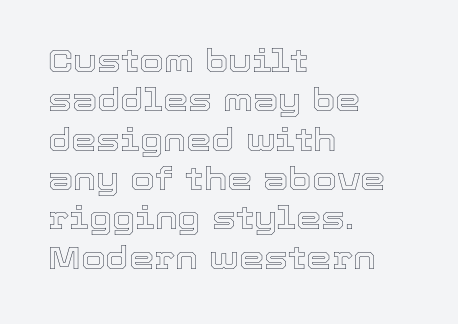
Students, note that the glyphs here touch the page at normal intervals. The letters advance in unequal steps, a hallmark of proportional type. Every character sits straight up, as roman type does. The setting favours the left margin, as ordinary paragraphs usually do. Clear beneath every line of the passage.
